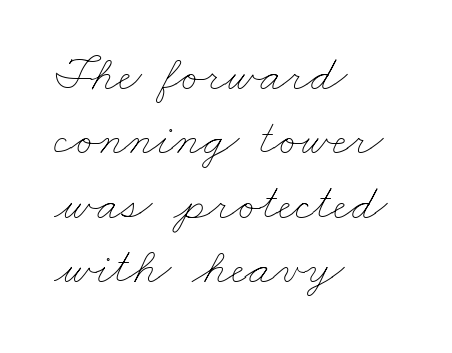
This reads as an unemphasized weight, regular at the heaviest. A typesetter would call this zero additional tracking. Only glyphs here, with clear space below each row. Is there much room between lines? A standard amount, neither cramped nor airy. Character widths vary here, with narrow letters taking less room than wide ones. Typeset ragged right — the left edge is the straight one.
